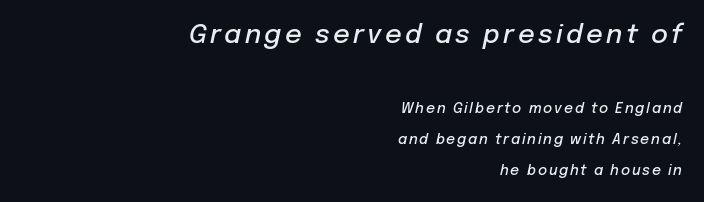
Q: Is the text bold? A: Semi-bold.
Q: Is the text italic (slanted)? A: Yes, it leans right by about 12 degrees.
Q: Is the text underlined? A: No.
Q: How is the paragraph aligned? A: Right-aligned.
Q: Is the spacing between lines tight, normal or loose? A: Loose.
Q: Which block of text is set in a larger size, the first (top) or the second (bottom)? A: The first (top) one.
